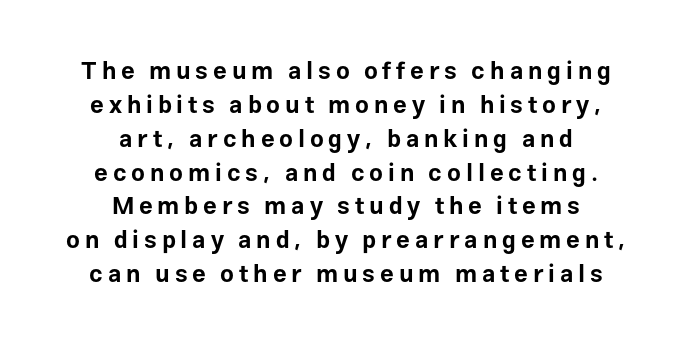
Q: Is the text bold? A: Yes.
Q: Is the text italic (slanted)? A: No, it is upright.
Q: Is the text underlined? A: No.
Q: How is the paragraph aligned? A: Centered.
Q: Is the spacing between letters normal or unusually wide? A: Unusually wide.
Q: Is the spacing between lines tight, normal or loose? A: Normal.
